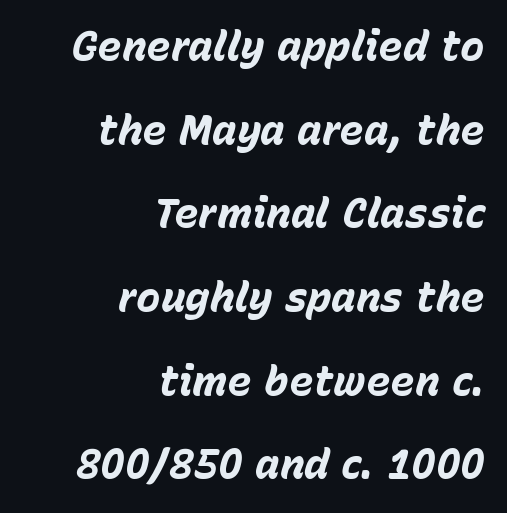
Q: Is the text bold? A: Yes.
Q: Is the text italic (slanted)? A: Yes, it leans right by about 15 degrees.
Q: Is the text underlined? A: No.
Q: How is the paragraph aligned? A: Right-aligned.
Q: Is the spacing between letters normal or unusually wide? A: Normal.
Q: Is the spacing between lines tight, normal or loose? A: Loose.
Q: Width (condensed, normal, or wide)? A: Normal.
Q: Stroke contrast? A: Low.
Q: x-height? A: Medium.
Q: Monospaced? A: No.
